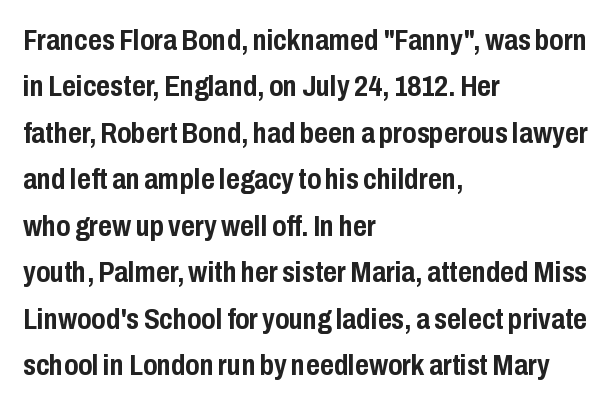
The image shows 30 px semibold, condensed sans-serif type, upright; set left-aligned, normal line spacing (1.55x), normal letter spacing, not underlined; low stroke contrast and a medium x-height.
